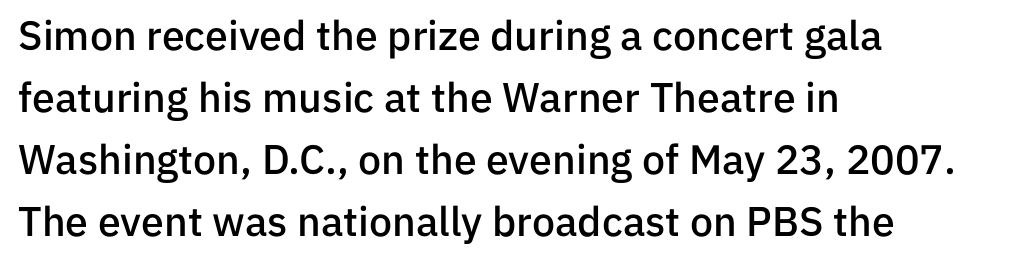
Q: Is the text bold? A: Semi-bold.
Q: Is the text italic (slanted)? A: No, it is upright.
Q: Is the typeface a serif or a sans-serif typeface? A: Sans-serif.
Q: Is the text underlined? A: No.
Q: How is the paragraph aligned? A: Left-aligned.
Q: Is the spacing between letters normal or unusually wide? A: Normal.
Q: Is the spacing between lines tight, normal or loose? A: Normal.
Q: Width (condensed, normal, or wide)? A: Normal.
Q: Stroke contrast? A: Low.
Q: x-height? A: Medium.
Q: Monospaced? A: No.
